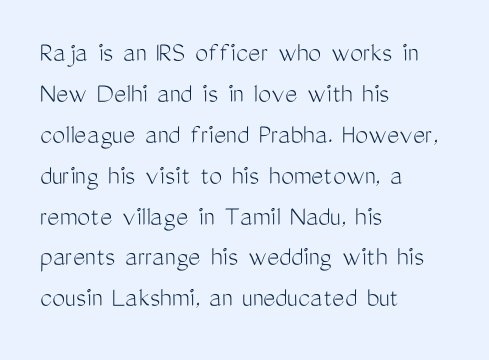
{"serif": "no", "italic": "no", "bold": "no", "weight": "light", "width": "condensed", "stroke_contrast": "medium", "x_height": "medium", "monospaced": "no", "underline": "no", "align": "left", "line_spacing": "normal", "line_spacing_ratio": 1.41, "letter_spacing": "normal", "letter_spacing_em": 0.0, "glyph_px": 29}
